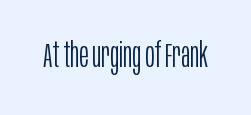
{"serif": "no", "italic": "no", "bold": "no", "weight": "light", "width": "condensed", "stroke_contrast": "low", "x_height": "large", "monospaced": "no", "underline": "no", "letter_spacing": "normal", "letter_spacing_em": 0.0, "glyph_px": 35}
